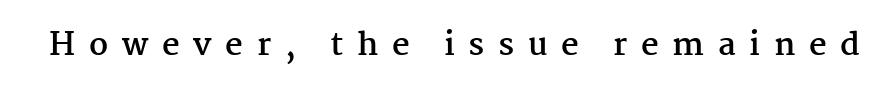
The text was rendered using a seriffed face with decorative stroke endings. You can tell it's not italic because the verticals are truly vertical. You could not count columns in this text — the font is proportionally spaced. Stroke thickness is high; the sample reads as a true bold. Short note: letters widely spaced.
